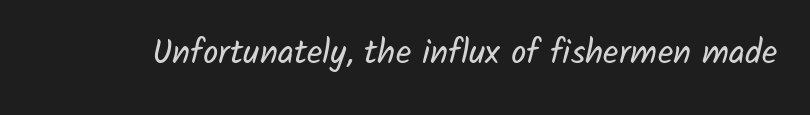
Q: Is the text bold? A: No.
Q: Is the typeface a serif or a sans-serif typeface? A: Sans-serif.
Q: Is the text underlined? A: No.
Q: Is the spacing between letters normal or unusually wide? A: Normal.
Q: Width (condensed, normal, or wide)? A: Normal.
Q: Stroke contrast? A: Low.
Q: x-height? A: Medium.
Q: Monospaced? A: No.
